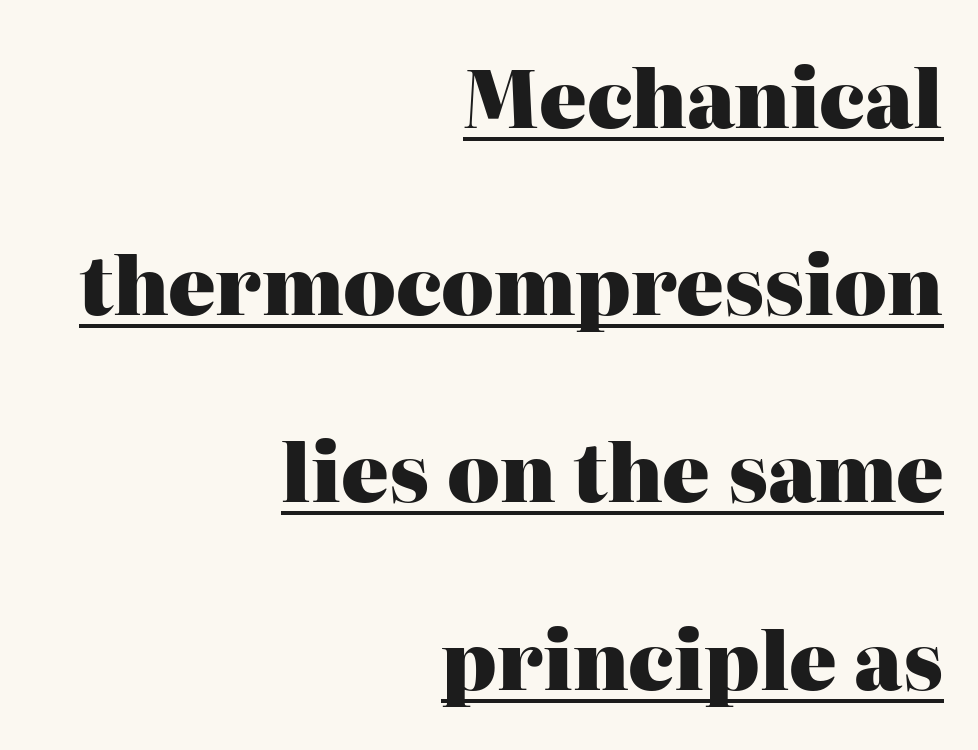
{"serif": "yes", "italic": "no", "bold": "yes", "weight": "heavy", "width": "normal", "stroke_contrast": "high", "x_height": "medium", "monospaced": "no", "underline": "yes", "align": "right", "line_spacing": "loose", "line_spacing_ratio": 2.37, "letter_spacing": "normal", "letter_spacing_em": 0.0, "glyph_px": 79}
